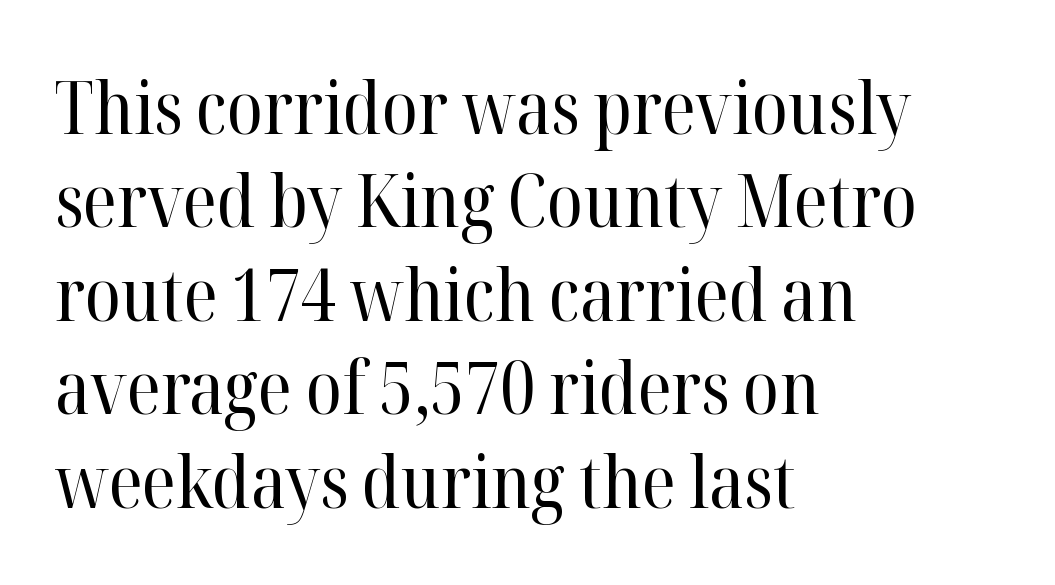
Q: Is the text bold? A: No.
Q: Is the text italic (slanted)? A: No, it is upright.
Q: Is the typeface a serif or a sans-serif typeface? A: Serif.
Q: Is the text underlined? A: No.
Q: How is the paragraph aligned? A: Left-aligned.
Q: Is the spacing between letters normal or unusually wide? A: Normal.
Q: Is the spacing between lines tight, normal or loose? A: Normal.
Q: Width (condensed, normal, or wide)? A: Normal.
Q: Stroke contrast? A: High.
Q: x-height? A: Medium.
Q: Monospaced? A: No.
